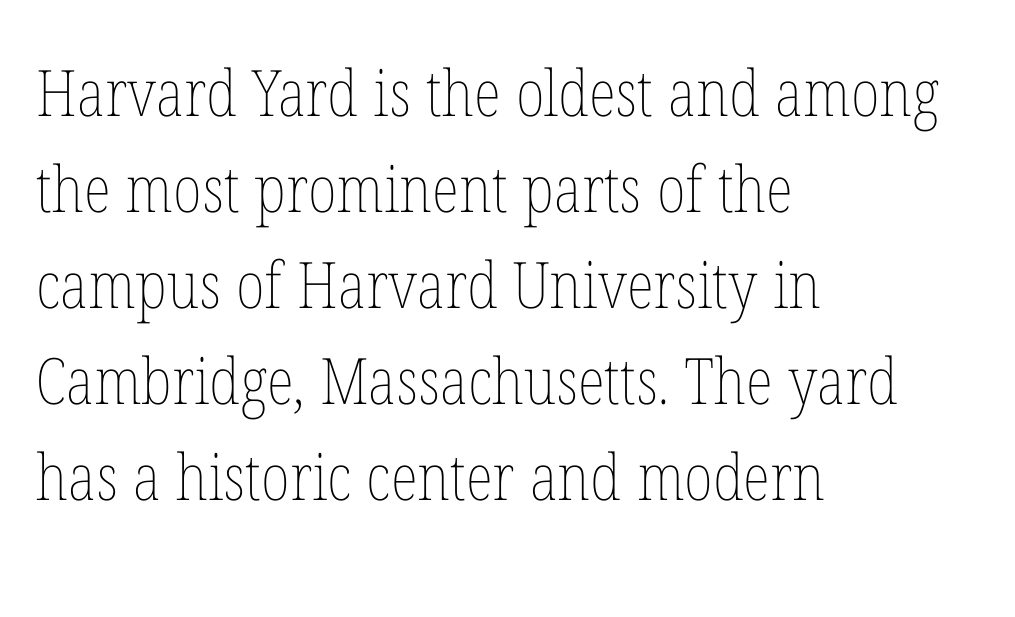
Note the varied advance widths — an 'i' is clearly narrower than an 'm'. Spacing between characters is what you'd get straight out of the box. Vertical stems look standard width or narrower in stroke. Quick note: underline off. Rendered with straight, roman letterforms. Horizontally, the lines are justified to the leading edge only.
